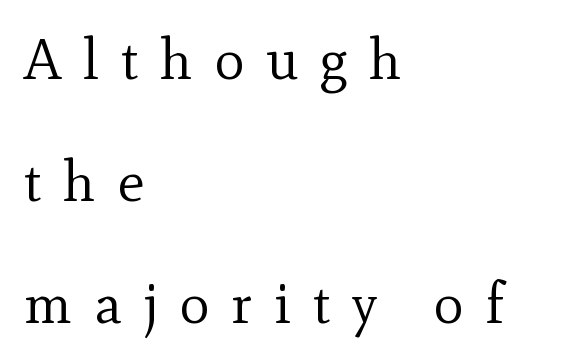
The cut favours lightness, reaching ordinary text weight at its darkest. Does extra space separate the letters? Yes, quite a lot of it. Clear beneath every line of the passage. These lines are rendered in a variable-pitch font.
